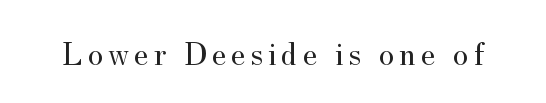
Each letter keeps its own natural width here, so spacing adapts to shape. The letters stand upright; this is a roman face. The letterforms sit at book weight or below. The space beneath each line is pristine and unruled. These lines are composed in type with serifs.
